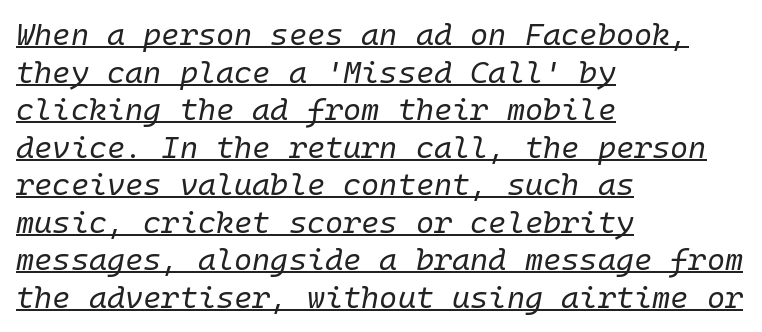
The image shows 31 px regular-weight type, italic (leaning right), monospaced; set left-aligned, line spacing 1.21x, normal letter spacing, underlined; low stroke contrast and a medium x-height.
